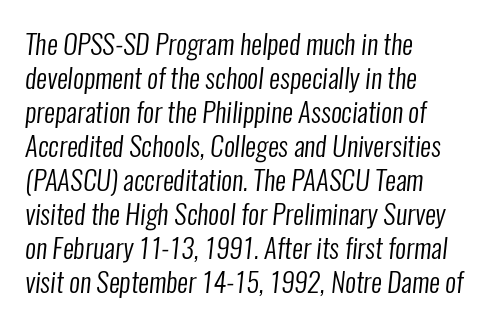
{"bold": "no", "underline": "no", "align": "left", "line_spacing": "normal", "line_spacing_ratio": 1.26, "letter_spacing": "normal", "letter_spacing_em": 0.0, "glyph_px": 27}
